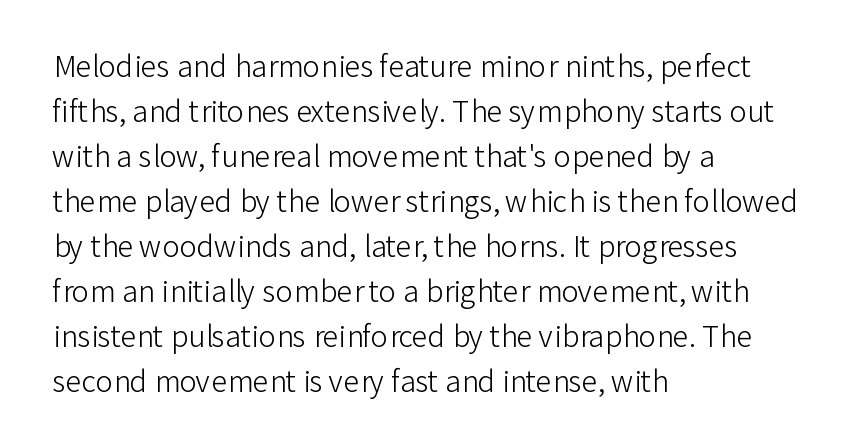
{"serif": "no", "italic": "no", "bold": "no", "weight": "light", "width": "normal", "stroke_contrast": "low", "x_height": "medium", "monospaced": "no", "underline": "no", "align": "left", "line_spacing": "normal", "line_spacing_ratio": 1.55, "letter_spacing": "normal", "letter_spacing_em": 0.0, "glyph_px": 29}
